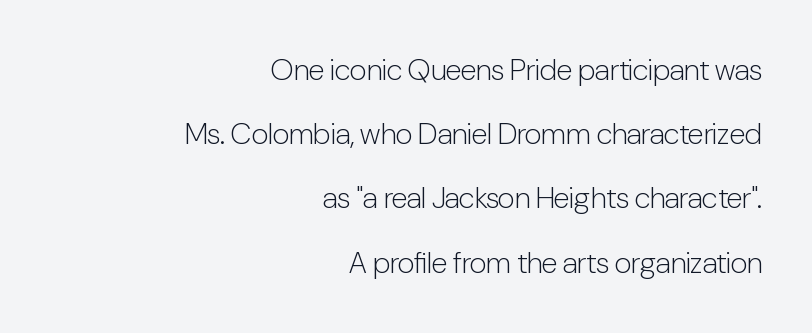
Q: Is the text bold? A: No.
Q: Is the text italic (slanted)? A: No, it is upright.
Q: Is the typeface a serif or a sans-serif typeface? A: Sans-serif.
Q: Is the text underlined? A: No.
Q: How is the paragraph aligned? A: Right-aligned.
Q: Is the spacing between letters normal or unusually wide? A: Normal.
Q: Is the spacing between lines tight, normal or loose? A: Loose.
Q: Width (condensed, normal, or wide)? A: Condensed.
Q: Stroke contrast? A: Low.
Q: x-height? A: Medium.
Q: Monospaced? A: No.
